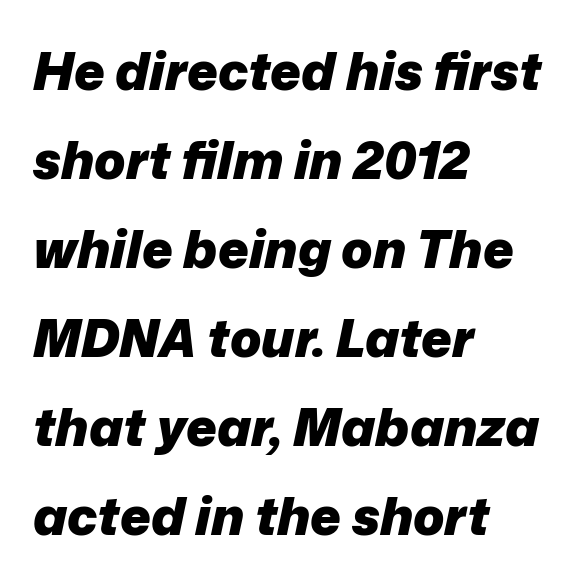
{"italic": "yes", "lean": "right", "slant_degrees": 12, "bold": "yes", "weight": "heavy", "width": "normal", "stroke_contrast": "low", "x_height": "medium", "monospaced": "no", "underline": "no", "align": "left", "line_spacing_ratio": 1.71, "letter_spacing": "normal", "letter_spacing_em": 0.0, "glyph_px": 52}
